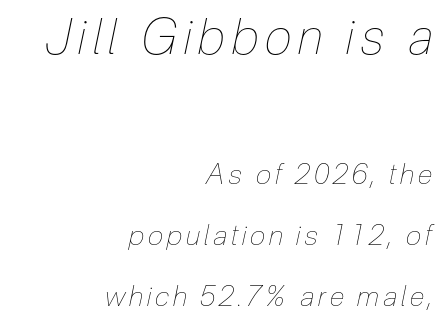
Q: Is the text bold? A: No.
Q: Is the text italic (slanted)? A: Yes, it leans right by about 12 degrees.
Q: Is the text underlined? A: No.
Q: How is the paragraph aligned? A: Right-aligned.
Q: Is the spacing between lines tight, normal or loose? A: Loose.
Q: Which block of text is set in a larger size, the first (top) or the second (bottom)? A: The first (top) one.
Q: Width (condensed, normal, or wide)? A: Condensed.
Q: Stroke contrast? A: Low.
Q: x-height? A: Medium.
Q: Monospaced? A: No.
